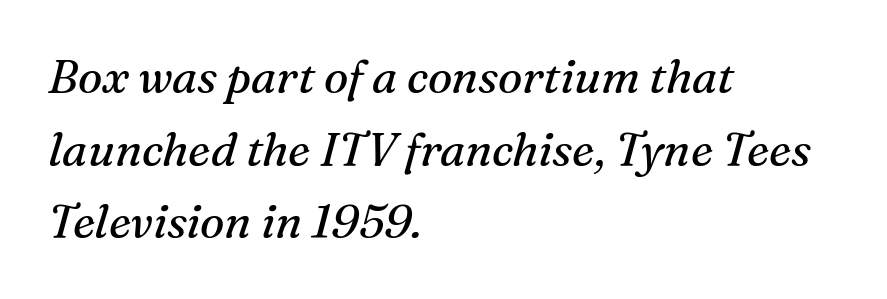
Q: Is the text bold? A: No.
Q: Is the text italic (slanted)? A: Yes, it leans right by about 16 degrees.
Q: Is the typeface a serif or a sans-serif typeface? A: Serif.
Q: Is the text underlined? A: No.
Q: How is the paragraph aligned? A: Left-aligned.
Q: Is the spacing between letters normal or unusually wide? A: Normal.
Q: Is the spacing between lines tight, normal or loose? A: Normal.
Q: Width (condensed, normal, or wide)? A: Normal.
Q: Stroke contrast? A: Medium.
Q: x-height? A: Medium.
Q: Monospaced? A: No.
